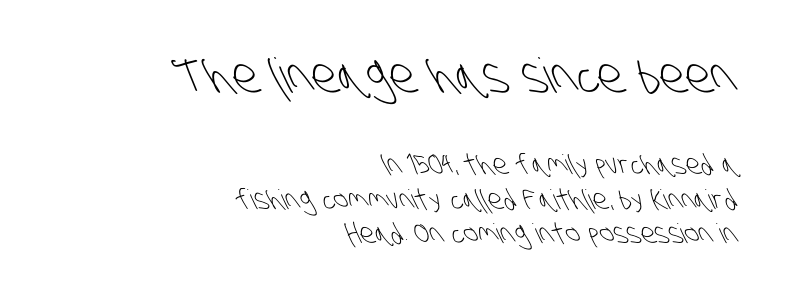
Stems and bowls with no extra thickness — not bold. Typographically, this falls in the sans-serif category. Caption: standard tracking, unaltered. Check under the words: just untouched page.
